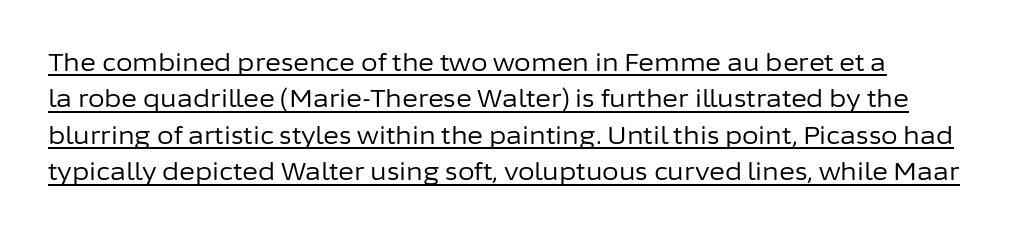
The space between consecutive lines is moderate. The type is set solid horizontally, with unmodified tracking. Compared with undecorated copy, this sample adds a rule below the words. Ink coverage per letter is moderate at most. The axis of the letterforms is exactly vertical.
